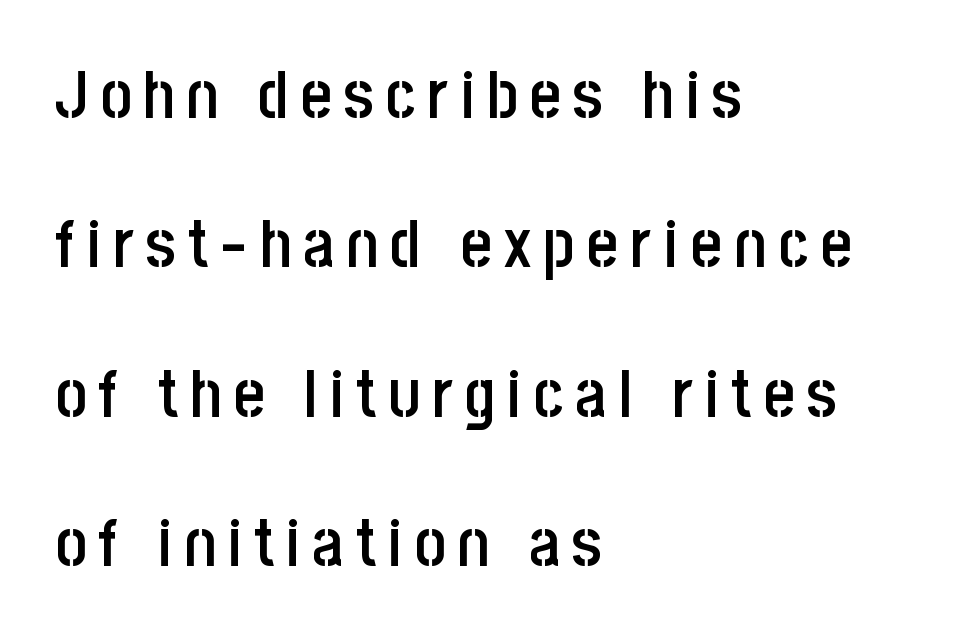
{"serif": "no", "italic": "no", "bold": "semi", "weight": "semibold", "width": "condensed", "stroke_contrast": "low", "x_height": "large", "monospaced": "no", "underline": "no", "align": "left", "line_spacing": "loose", "line_spacing_ratio": 2.23, "glyph_px": 67}
